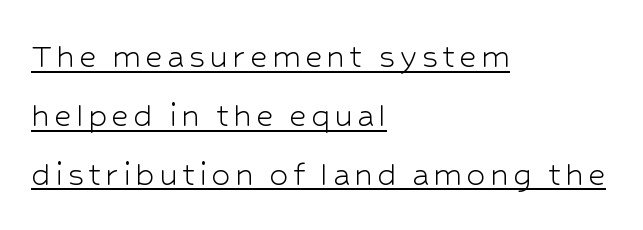
The font is comparable to plain body text, perhaps lighter. Quick note: underline on. Regarding leading, the lines here are spaced in the standard way. Each line starts at the same left margin while the right side varies. This is roman type, the default non-slanted kind.
